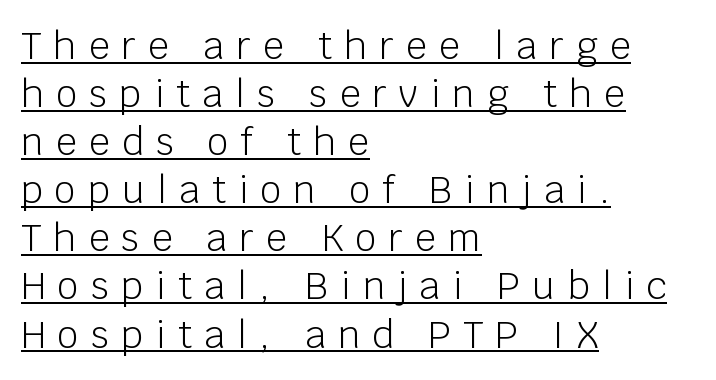
{"serif": "no", "italic": "no", "bold": "no", "weight": "light", "width": "normal", "stroke_contrast": "low", "x_height": "large", "monospaced": "no", "underline": "yes", "align": "left", "line_spacing": "normal", "line_spacing_ratio": 1.3, "letter_spacing": "wide", "letter_spacing_em": 0.33, "glyph_px": 37}
